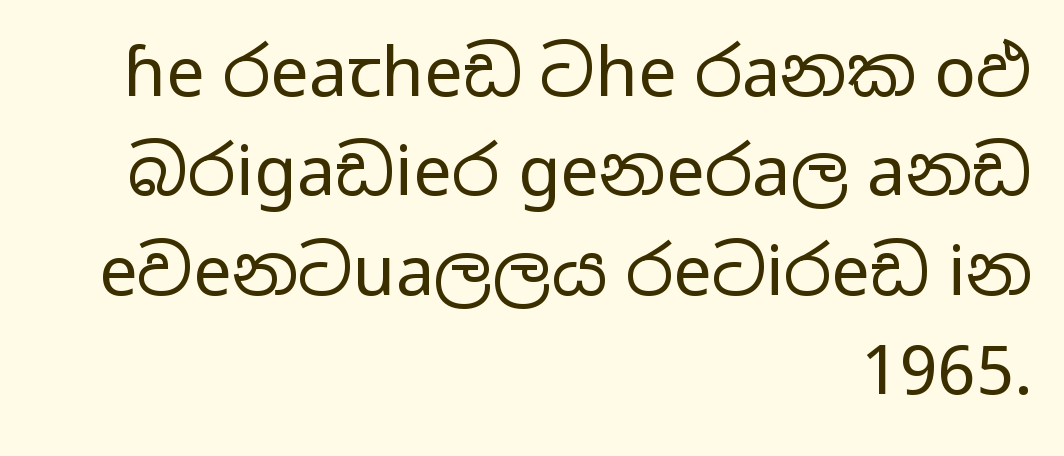
Q: Is the text bold? A: No.
Q: Is the text italic (slanted)? A: No, it is upright.
Q: Is the typeface a serif or a sans-serif typeface? A: Sans-serif.
Q: Is the text underlined? A: No.
Q: How is the paragraph aligned? A: Right-aligned.
Q: Is the spacing between letters normal or unusually wide? A: Normal.
Q: Is the spacing between lines tight, normal or loose? A: Normal.
Q: Width (condensed, normal, or wide)? A: Wide.
Q: Stroke contrast? A: Low.
Q: x-height? A: Medium.
Q: Monospaced? A: No.
